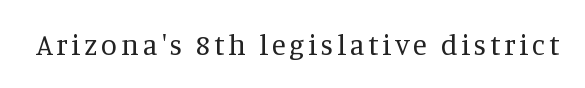
Q: Is the text bold? A: No.
Q: Is the text italic (slanted)? A: No, it is upright.
Q: Is the typeface a serif or a sans-serif typeface? A: Serif.
Q: Is the text underlined? A: No.
Q: Width (condensed, normal, or wide)? A: Normal.
Q: Stroke contrast? A: Medium.
Q: x-height? A: Large.
Q: Monospaced? A: No.
